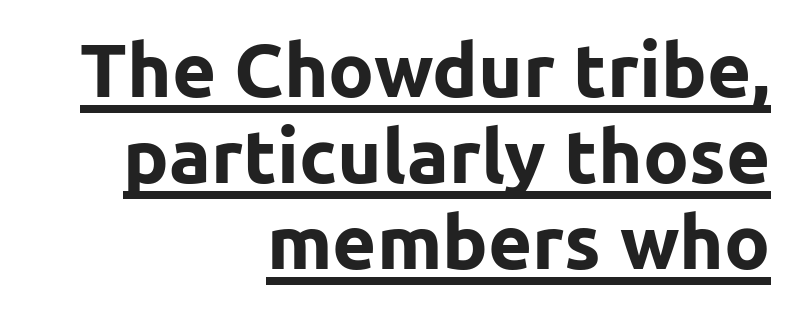
The image shows 76 px bold sans-serif type, upright; set right-aligned, tight line spacing (1.13x), normal letter spacing, underlined; low stroke contrast and a medium x-height.
